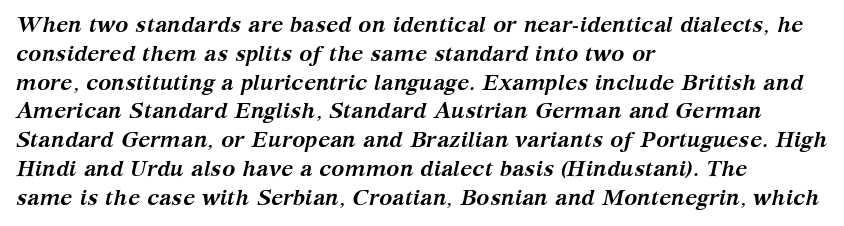
{"italic": "yes", "lean": "right", "slant_degrees": 12, "bold": "yes", "underline": "no", "align": "left", "line_spacing": "normal", "line_spacing_ratio": 1.31, "letter_spacing": "normal", "letter_spacing_em": 0.0, "glyph_px": 22}
